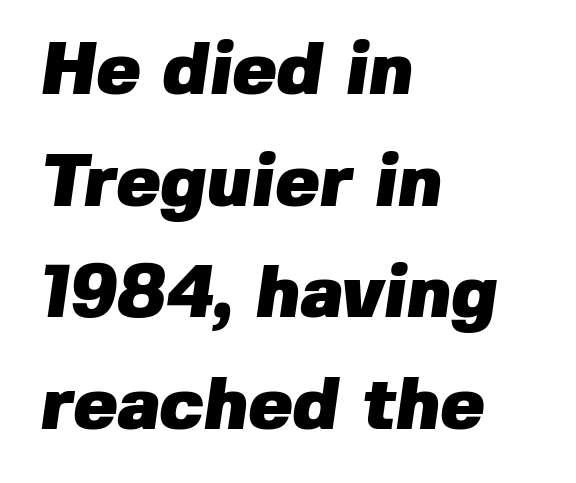
The image shows 74 px heavy sans-serif type; set left-aligned, normal line spacing (1.51x), normal letter spacing, not underlined; low stroke contrast and a medium x-height.
